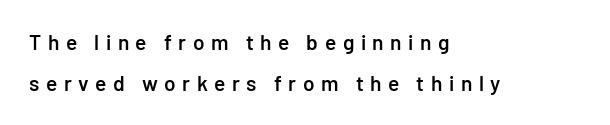
{"italic": "no", "bold": "semi", "underline": "no", "align": "left", "line_spacing": "loose", "line_spacing_ratio": 1.95, "letter_spacing": "wide", "letter_spacing_em": 0.31, "glyph_px": 21}
